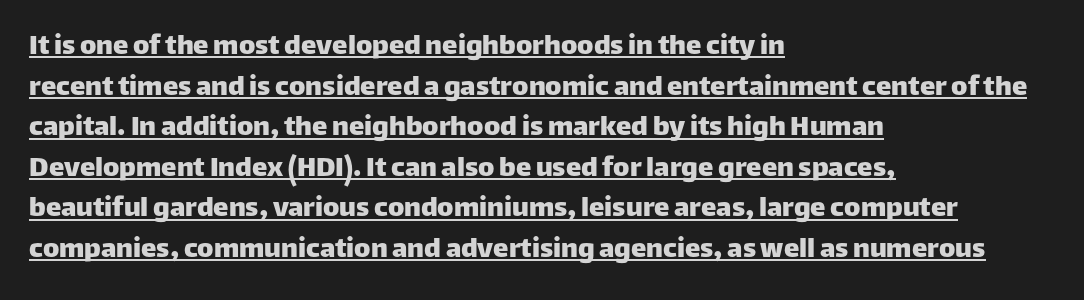
Grotesque or geometric, the face here clearly has no serifs. This is underlined copy, the kind a proofreader might mark for attention. This rendering uses left alignment, leaving the right contour irregular. Spacing verdict: proportional, widths tailored to each character. Observe the ordinary spacing: letters are neighbours, not strangers. These lines sit exactly where default settings would place them.
